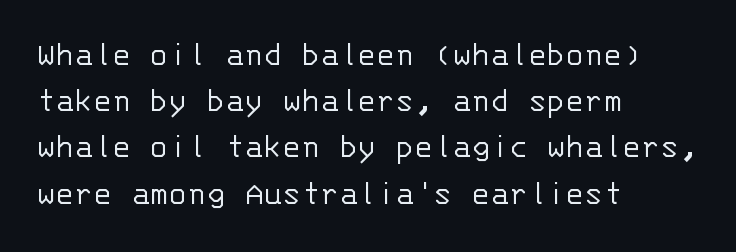
The image shows 35 px light sans-serif type, upright, monospaced; set left-aligned, normal line spacing (1.32x), normal letter spacing, not underlined; low stroke contrast and a large x-height.
